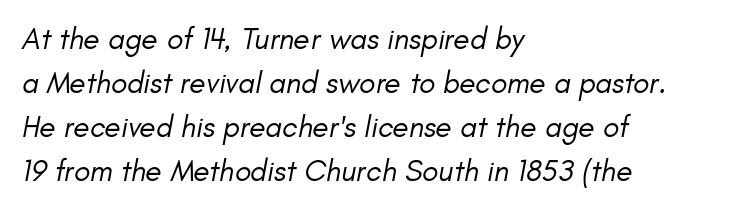
Q: Is the text bold? A: No.
Q: Is the text italic (slanted)? A: Yes, it leans right by about 11 degrees.
Q: Is the text underlined? A: No.
Q: How is the paragraph aligned? A: Left-aligned.
Q: Is the spacing between letters normal or unusually wide? A: Normal.
Q: Is the spacing between lines tight, normal or loose? A: Normal.
Q: Width (condensed, normal, or wide)? A: Normal.
Q: Stroke contrast? A: Low.
Q: x-height? A: Small.
Q: Monospaced? A: No.
